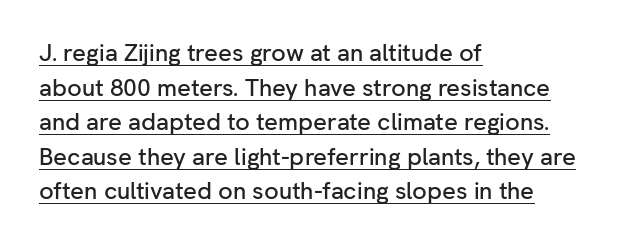
{"italic": "no", "underline": "yes", "align": "left", "line_spacing": "normal", "line_spacing_ratio": 1.44, "letter_spacing": "normal", "letter_spacing_em": 0.0, "glyph_px": 24}
